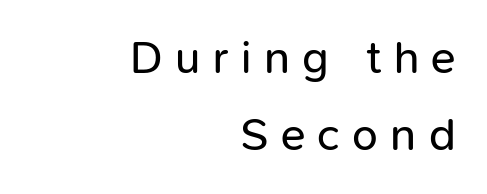
{"serif": "no", "italic": "no", "bold": "no", "weight": "regular", "width": "normal", "stroke_contrast": "low", "x_height": "medium", "monospaced": "no", "underline": "no", "align": "right", "line_spacing": "normal", "line_spacing_ratio": 1.68, "letter_spacing": "wide", "letter_spacing_em": 0.27, "glyph_px": 46}
